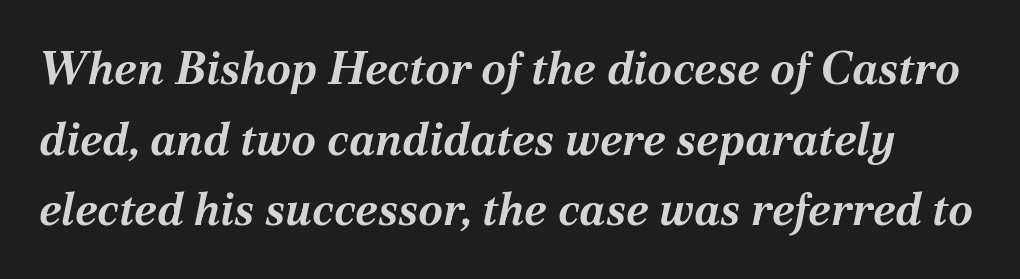
The letters advance in unequal steps, a hallmark of proportional type. The whole block is typeset with a tilt. Beneath every word, the page is bare. Heavy-handed strokes throughout: this text is bold. Rows of type keep a routine distance in the vertical direction.
